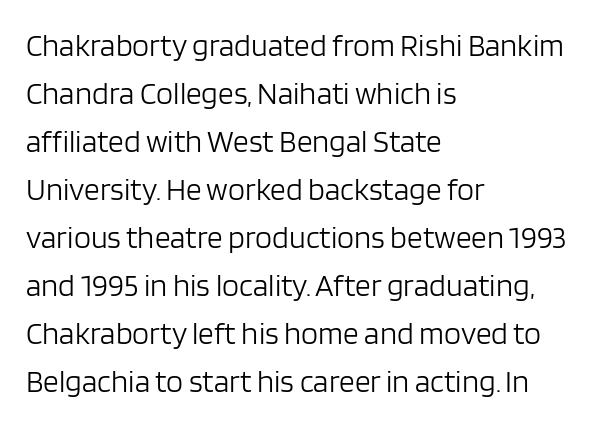
{"serif": "no", "italic": "no", "bold": "no", "weight": "light", "width": "normal", "stroke_contrast": "low", "x_height": "large", "monospaced": "no", "underline": "no", "align": "left", "line_spacing": "normal", "line_spacing_ratio": 1.55, "letter_spacing": "normal", "letter_spacing_em": 0.0, "glyph_px": 31}
